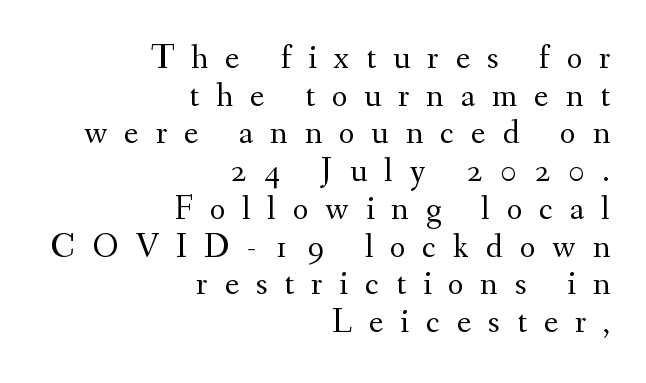
Q: Is the text bold? A: No.
Q: Is the text italic (slanted)? A: No, it is upright.
Q: Is the typeface a serif or a sans-serif typeface? A: Serif.
Q: Is the text underlined? A: No.
Q: How is the paragraph aligned? A: Right-aligned.
Q: Is the spacing between letters normal or unusually wide? A: Unusually wide.
Q: Is the spacing between lines tight, normal or loose? A: Tight.
Q: Width (condensed, normal, or wide)? A: Normal.
Q: Stroke contrast? A: Medium.
Q: x-height? A: Small.
Q: Monospaced? A: No.
